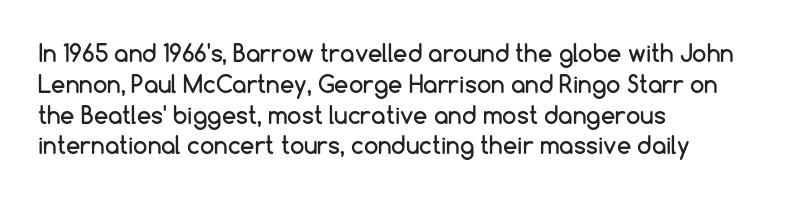
Q: Is the text italic (slanted)? A: No, it is upright.
Q: Is the text underlined? A: No.
Q: How is the paragraph aligned? A: Left-aligned.
Q: Is the spacing between letters normal or unusually wide? A: Normal.
Q: Is the spacing between lines tight, normal or loose? A: Normal.
